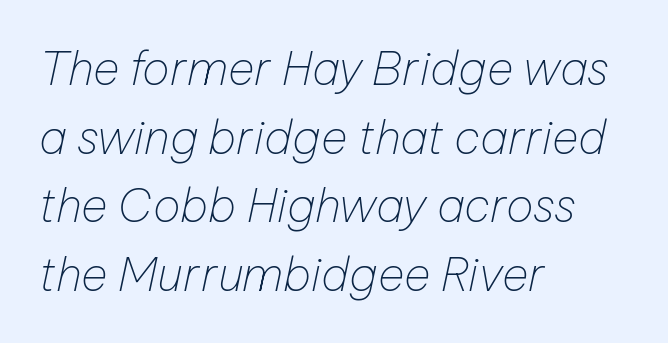
{"italic": "yes", "lean": "right", "slant_degrees": 12, "bold": "no", "weight": "thin", "width": "normal", "stroke_contrast": "low", "x_height": "medium", "monospaced": "no", "underline": "no", "align": "left", "line_spacing": "normal", "line_spacing_ratio": 1.49, "letter_spacing": "normal", "letter_spacing_em": 0.0, "glyph_px": 46}
